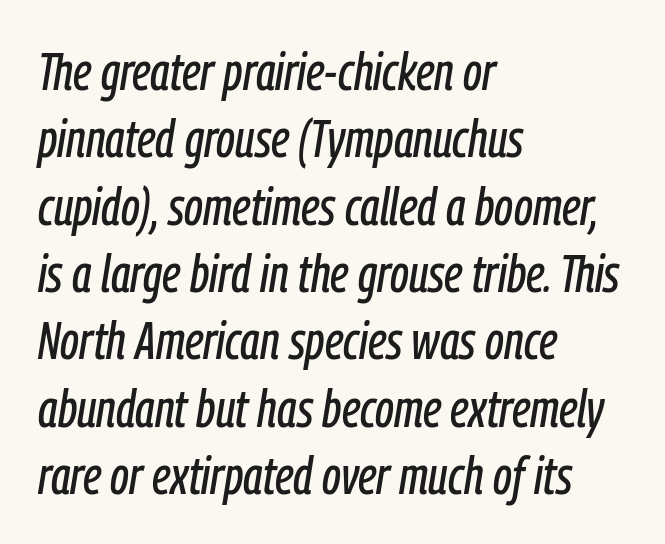
This is oblique type, the kind used for emphasis or titles. This sample keeps an unexceptional amount of space between lines. Here the designer chose a conventional face with non-uniform glyph widths. Standard letterfit; no display-style spreading of the glyphs.
